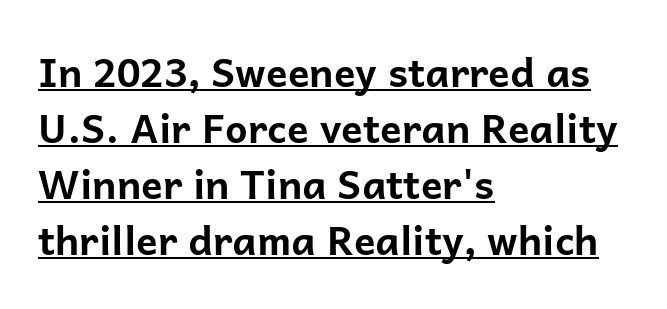
Q: Is the text bold? A: Yes.
Q: Is the text italic (slanted)? A: No, it is upright.
Q: Is the typeface a serif or a sans-serif typeface? A: Sans-serif.
Q: Is the text underlined? A: Yes.
Q: How is the paragraph aligned? A: Left-aligned.
Q: Is the spacing between letters normal or unusually wide? A: Normal.
Q: Is the spacing between lines tight, normal or loose? A: Normal.
Q: Width (condensed, normal, or wide)? A: Normal.
Q: Stroke contrast? A: Low.
Q: x-height? A: Medium.
Q: Monospaced? A: No.
